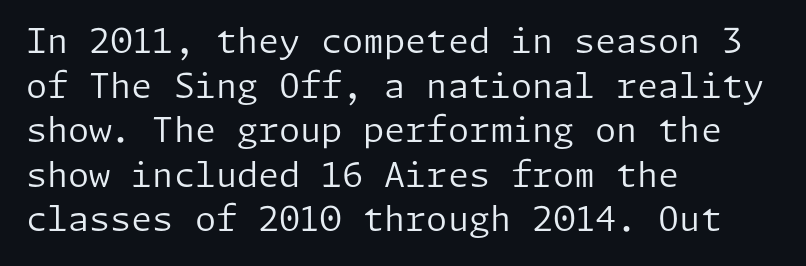
The image shows 34 px regular-weight sans-serif type, upright; set left-aligned, normal line spacing (1.31x), normal letter spacing, not underlined; low stroke contrast and a medium x-height.
